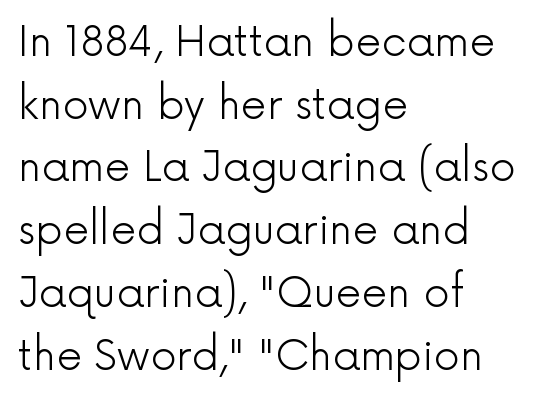
Q: Is the text bold? A: No.
Q: Is the text italic (slanted)? A: No, it is upright.
Q: Is the typeface a serif or a sans-serif typeface? A: Sans-serif.
Q: Is the text underlined? A: No.
Q: How is the paragraph aligned? A: Left-aligned.
Q: Is the spacing between letters normal or unusually wide? A: Normal.
Q: Is the spacing between lines tight, normal or loose? A: Normal.
Q: Width (condensed, normal, or wide)? A: Normal.
Q: x-height? A: Medium.
Q: Monospaced? A: No.
